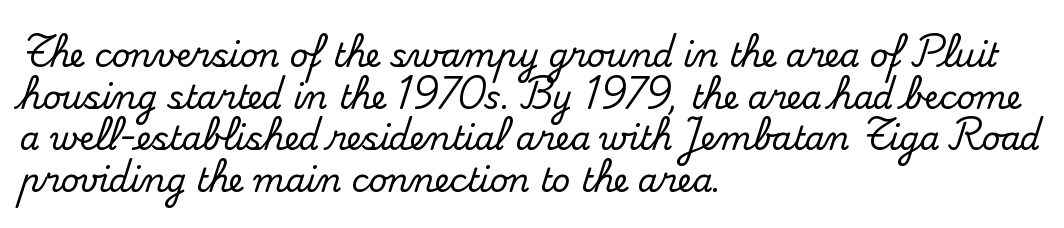
{"width": "normal", "stroke_contrast": "medium", "x_height": "small", "monospaced": "no", "underline": "no", "align": "left", "line_spacing": "normal", "line_spacing_ratio": 1.3, "letter_spacing": "normal", "letter_spacing_em": 0.0, "glyph_px": 32}
